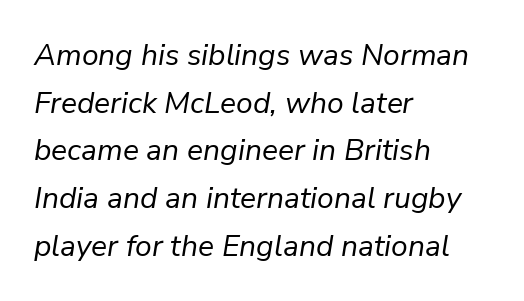
The image shows 30 px regular-weight type, italic (leaning right); set left-aligned, normal line spacing (1.59x), normal letter spacing, not underlined; low stroke contrast and a medium x-height.
